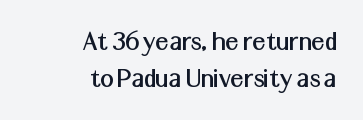
{"serif": "no", "italic": "no", "width": "normal", "stroke_contrast": "medium", "x_height": "medium", "monospaced": "no", "underline": "no", "align": "right", "line_spacing": "normal", "line_spacing_ratio": 1.25, "letter_spacing": "normal", "letter_spacing_em": 0.0, "glyph_px": 30}
